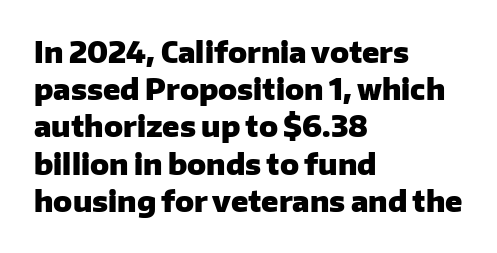
Q: Is the text bold? A: Yes.
Q: Is the text italic (slanted)? A: No, it is upright.
Q: Is the typeface a serif or a sans-serif typeface? A: Sans-serif.
Q: Is the text underlined? A: No.
Q: How is the paragraph aligned? A: Left-aligned.
Q: Is the spacing between letters normal or unusually wide? A: Normal.
Q: Is the spacing between lines tight, normal or loose? A: Normal.
Q: Width (condensed, normal, or wide)? A: Normal.
Q: Stroke contrast? A: Low.
Q: x-height? A: Medium.
Q: Monospaced? A: No.
